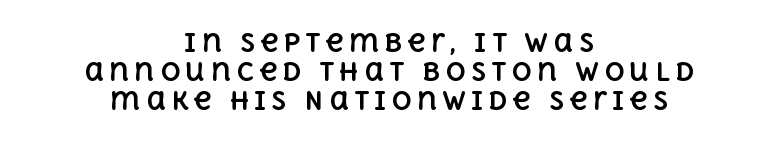
Q: Is the text bold? A: Yes.
Q: Is the text italic (slanted)? A: No, it is upright.
Q: Is the text underlined? A: No.
Q: How is the paragraph aligned? A: Centered.
Q: Is the spacing between letters normal or unusually wide? A: Unusually wide.
